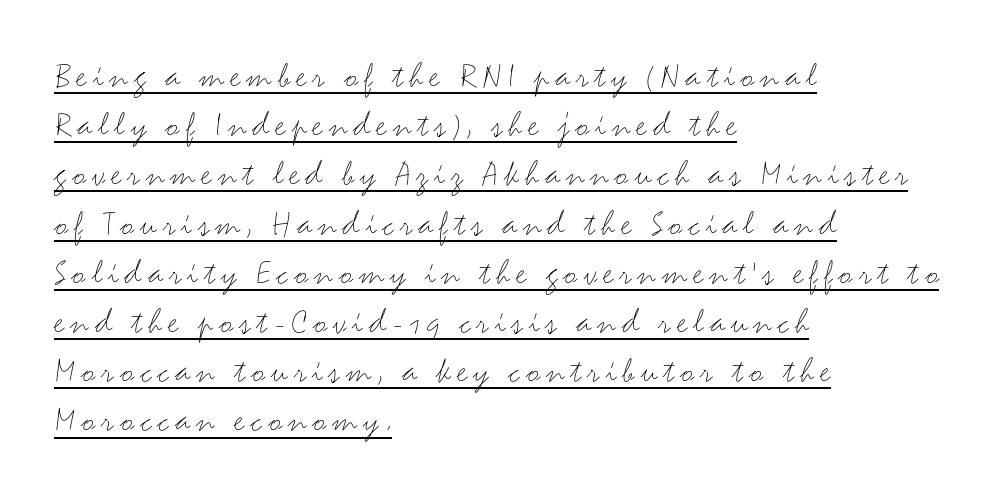
Q: Is the text bold? A: No.
Q: Is the text italic (slanted)? A: Yes.
Q: Is the typeface a serif or a sans-serif typeface? A: Sans-serif.
Q: Is the text underlined? A: Yes.
Q: How is the paragraph aligned? A: Left-aligned.
Q: Is the spacing between lines tight, normal or loose? A: Normal.
Q: Width (condensed, normal, or wide)? A: Wide.
Q: Stroke contrast? A: Medium.
Q: x-height? A: Small.
Q: Monospaced? A: No.
